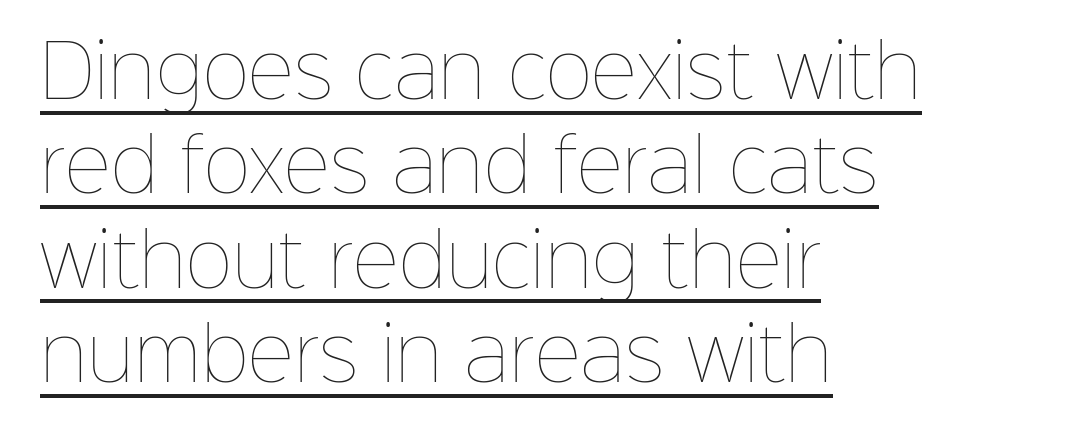
{"italic": "no", "bold": "no", "weight": "thin", "width": "normal", "stroke_contrast": "low", "x_height": "medium", "monospaced": "no", "underline": "yes", "align": "left", "line_spacing": "normal", "line_spacing_ratio": 1.31, "letter_spacing": "normal", "letter_spacing_em": 0.0, "glyph_px": 72}
